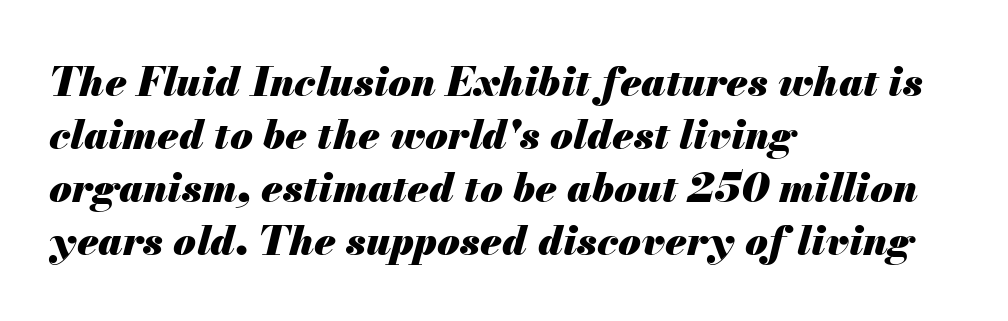
The image shows 41 px heavy type, italic (leaning right); set left-aligned, normal line spacing (1.29x), normal letter spacing, not underlined; medium stroke contrast and a small x-height.
